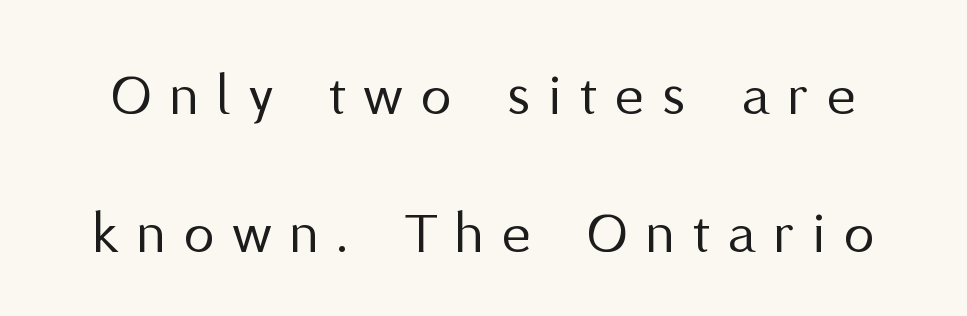
{"serif": "no", "italic": "no", "bold": "no", "weight": "regular", "width": "normal", "stroke_contrast": "medium", "x_height": "medium", "monospaced": "no", "underline": "no", "line_spacing": "loose", "line_spacing_ratio": 2.26, "letter_spacing": "wide", "letter_spacing_em": 0.31, "glyph_px": 61}
